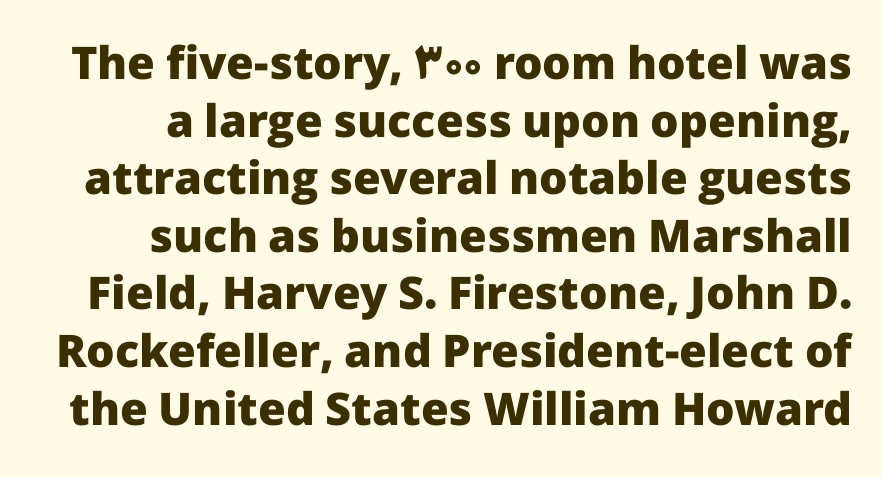
The image shows 45 px heavy sans-serif type, upright; set normal line spacing (1.28x), normal letter spacing, not underlined; low stroke contrast and a medium x-height.
